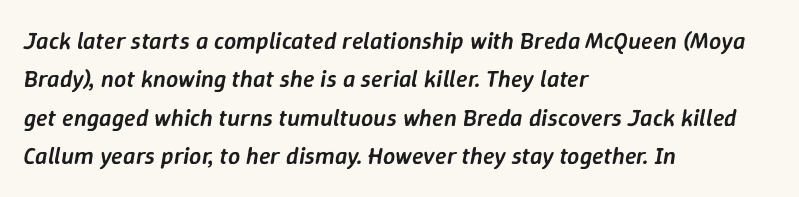
Leading matches the norm, producing a regular column. Summary of weight: moderately heavy, a semibold. When letters slant like this, we call the style italic. This sample uses plain, unmodified letter spacing.
